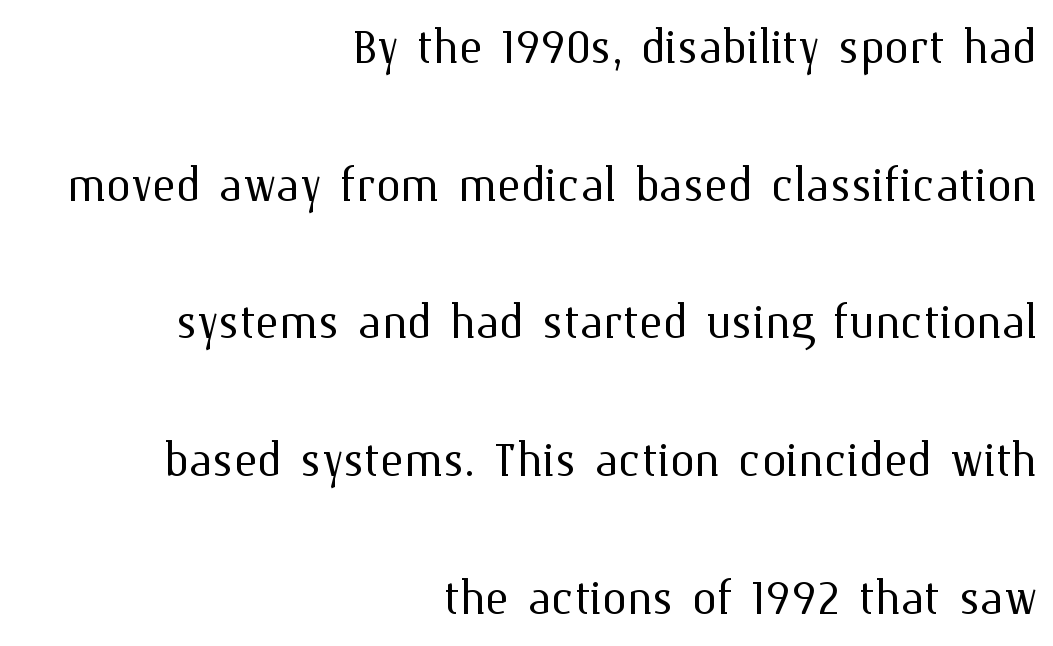
Characters follow at the spacing the type designer built in. The area under the type is left untouched. Is the stroke heavy? The answer is a plain regular-or-lighter. Spacing verdict: proportional, widths tailored to each character.
